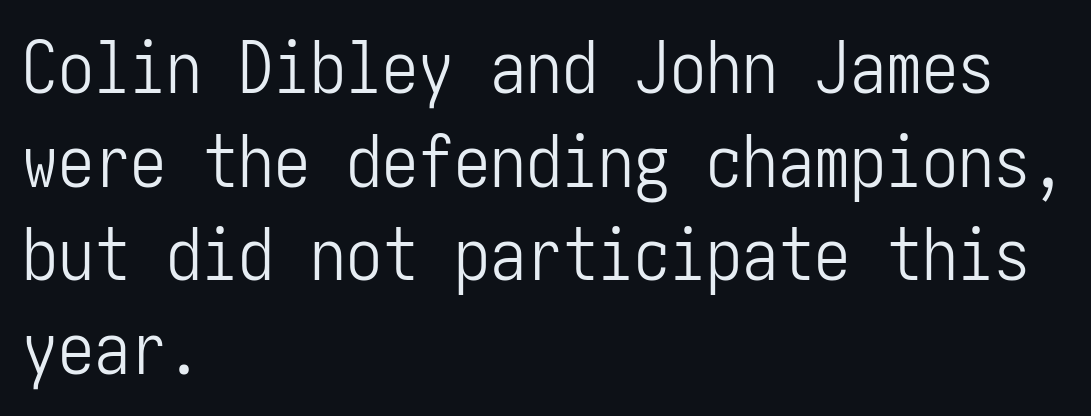
The image shows 72 px light, condensed sans-serif type, upright; set left-aligned, normal line spacing (1.3x), normal letter spacing, not underlined; low stroke contrast and a medium x-height.
